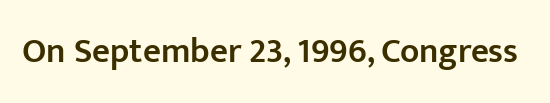
{"serif": "no", "italic": "no", "bold": "semi", "weight": "semibold", "width": "normal", "stroke_contrast": "low", "x_height": "medium", "monospaced": "no", "underline": "no", "letter_spacing": "normal", "letter_spacing_em": 0.0, "glyph_px": 35}
